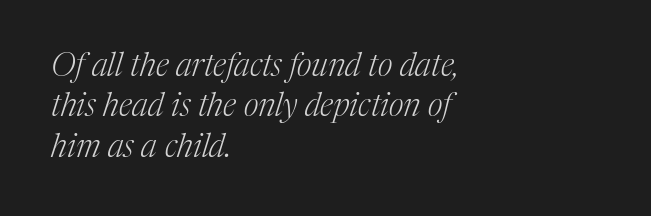
This is serif lettering, the kind often seen in printed books. The letters advance in unequal steps, a hallmark of proportional type. Unbolded letterforms with no extra heft. The paragraph has a hard left edge and a soft right edge.
